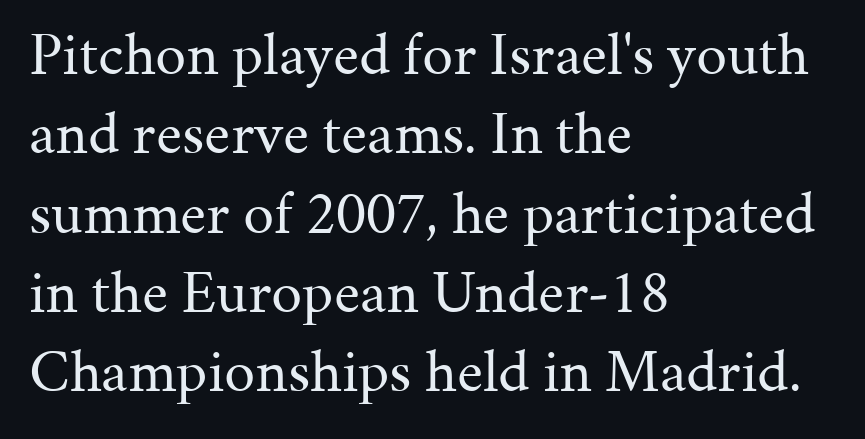
Words appear dense and cohesive because spacing is normal. The face used here is proportionally spaced, like ordinary book or web type. This reads as an unemphasized weight, regular at the heaviest. Compared with a centered layout, this one pins lines to the left instead. Plain, unruled lines of type. The characters display serif detailing at their extremities.
